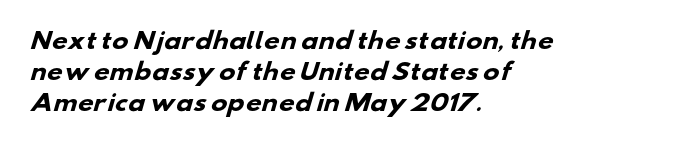
{"bold": "yes", "underline": "no", "align": "left", "line_spacing": "normal", "line_spacing_ratio": 1.41, "letter_spacing": "normal", "letter_spacing_em": 0.0, "glyph_px": 22}
